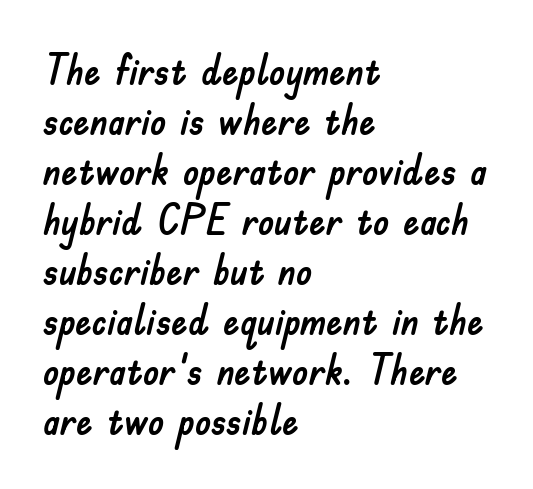
The image shows 41 px sans-serif type; set left-aligned, line spacing 1.22x, normal letter spacing, not underlined; low stroke contrast and a small x-height.
